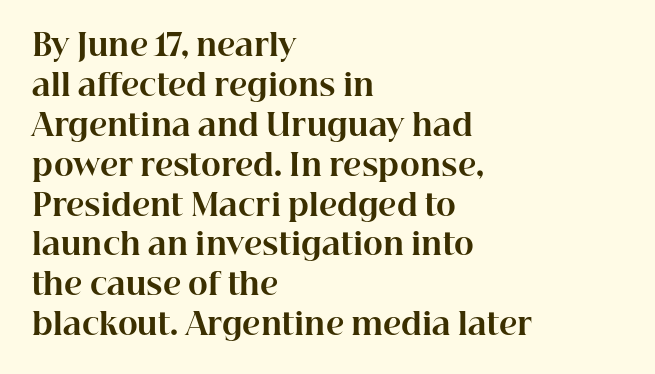
The image shows 30 px bold serif type, upright; set left-aligned, normal line spacing (1.33x), normal letter spacing, not underlined; high stroke contrast and a medium x-height.
